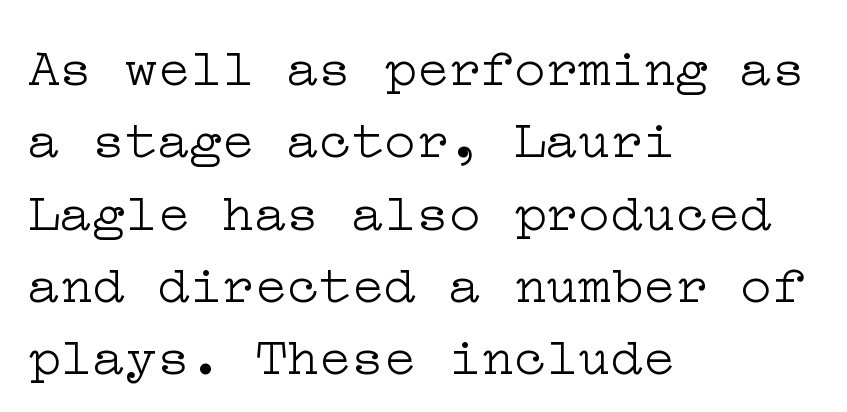
Q: Is the text bold? A: No.
Q: Is the text italic (slanted)? A: No, it is upright.
Q: Is the typeface a serif or a sans-serif typeface? A: Serif.
Q: Is the text underlined? A: No.
Q: How is the paragraph aligned? A: Left-aligned.
Q: Is the spacing between letters normal or unusually wide? A: Normal.
Q: Is the spacing between lines tight, normal or loose? A: Normal.
Q: Width (condensed, normal, or wide)? A: Wide.
Q: Stroke contrast? A: Low.
Q: x-height? A: Medium.
